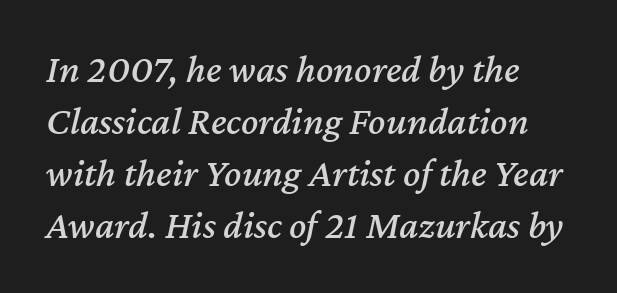
Q: Is the text italic (slanted)? A: Yes, it leans right by about 12 degrees.
Q: Is the text underlined? A: No.
Q: Is the spacing between letters normal or unusually wide? A: Normal.
Q: Is the spacing between lines tight, normal or loose? A: Normal.
Q: Width (condensed, normal, or wide)? A: Normal.
Q: Stroke contrast? A: Medium.
Q: x-height? A: Medium.
Q: Monospaced? A: No.
